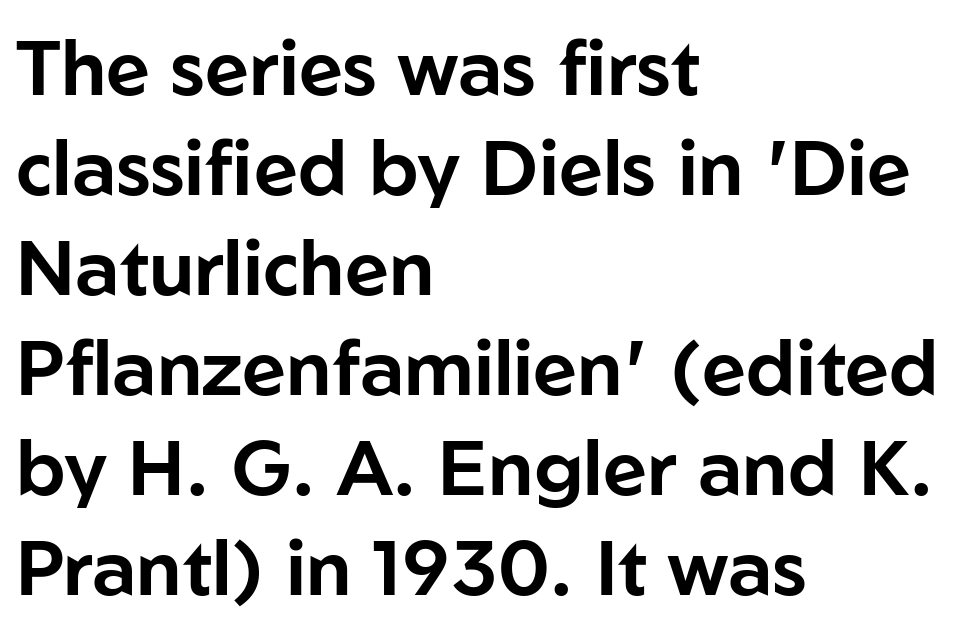
Q: Is the text italic (slanted)? A: No, it is upright.
Q: Is the typeface a serif or a sans-serif typeface? A: Sans-serif.
Q: Is the text underlined? A: No.
Q: How is the paragraph aligned? A: Left-aligned.
Q: Is the spacing between letters normal or unusually wide? A: Normal.
Q: Is the spacing between lines tight, normal or loose? A: Normal.
Q: Width (condensed, normal, or wide)? A: Normal.
Q: Stroke contrast? A: Low.
Q: x-height? A: Medium.
Q: Monospaced? A: No.
